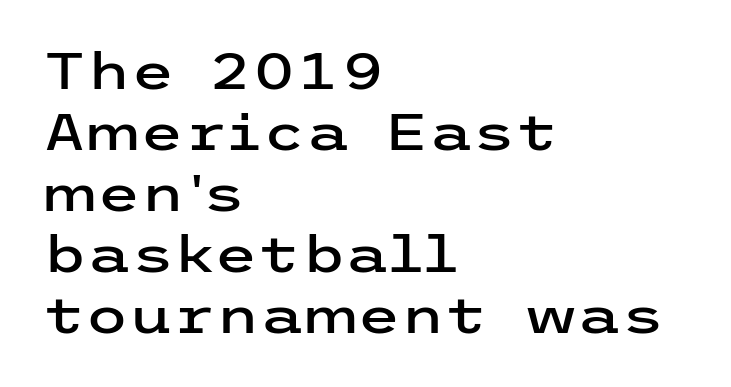
{"serif": "no", "italic": "no", "width": "wide", "stroke_contrast": "low", "x_height": "medium", "underline": "no", "align": "left", "line_spacing_ratio": 1.22, "letter_spacing": "normal", "letter_spacing_em": 0.0, "glyph_px": 50}
